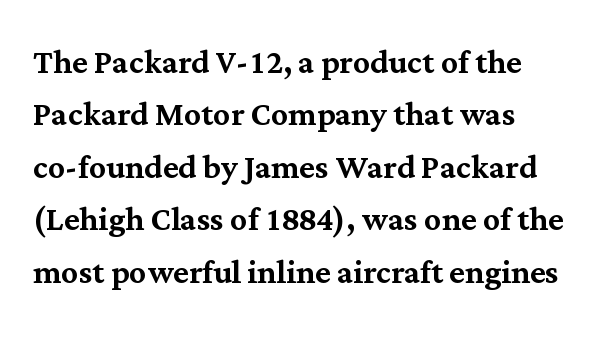
Q: Is the text italic (slanted)? A: No, it is upright.
Q: Is the typeface a serif or a sans-serif typeface? A: Serif.
Q: Is the text underlined? A: No.
Q: How is the paragraph aligned? A: Left-aligned.
Q: Is the spacing between letters normal or unusually wide? A: Normal.
Q: Is the spacing between lines tight, normal or loose? A: Normal.
Q: Width (condensed, normal, or wide)? A: Normal.
Q: Stroke contrast? A: Medium.
Q: x-height? A: Medium.
Q: Monospaced? A: No.
